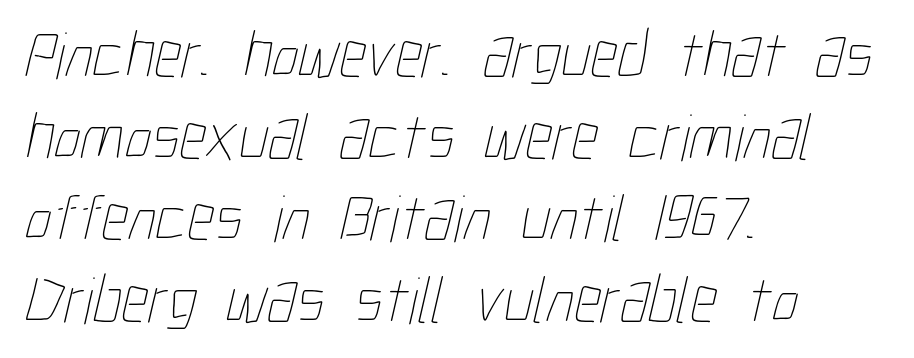
Q: Is the text bold? A: No.
Q: Is the text underlined? A: No.
Q: How is the paragraph aligned? A: Left-aligned.
Q: Is the spacing between letters normal or unusually wide? A: Normal.
Q: Width (condensed, normal, or wide)? A: Condensed.
Q: Stroke contrast? A: Low.
Q: x-height? A: Medium.
Q: Monospaced? A: No.
